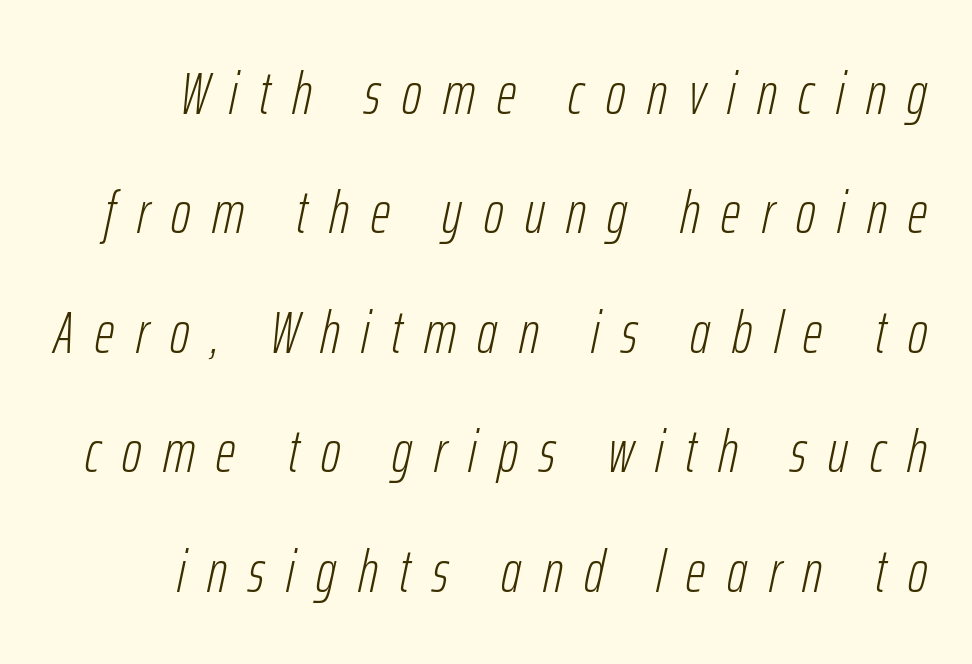
Q: Is the text bold? A: No.
Q: Is the text italic (slanted)? A: Yes, it leans right by about 12 degrees.
Q: Is the text underlined? A: No.
Q: Is the spacing between letters normal or unusually wide? A: Unusually wide.
Q: Is the spacing between lines tight, normal or loose? A: Loose.
Q: Width (condensed, normal, or wide)? A: Condensed.
Q: Stroke contrast? A: Low.
Q: x-height? A: Medium.
Q: Monospaced? A: No.
